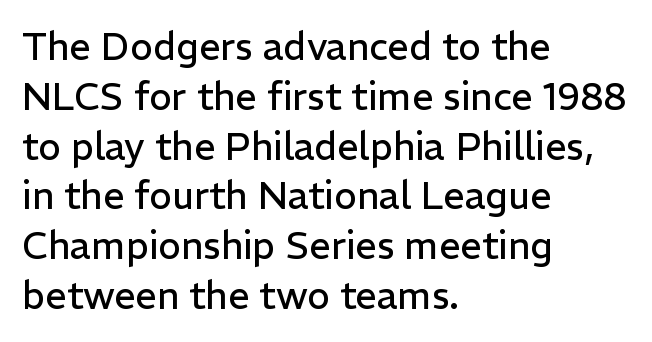
The image shows 38 px regular-weight sans-serif type, upright; set left-aligned, normal line spacing (1.31x), normal letter spacing, not underlined; low stroke contrast and a medium x-height.
